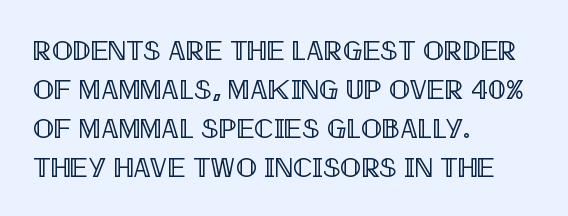
The image shows 28 px condensed type, upright; set left-aligned, normal line spacing (1.39x), normal letter spacing, not underlined; a large x-height.
